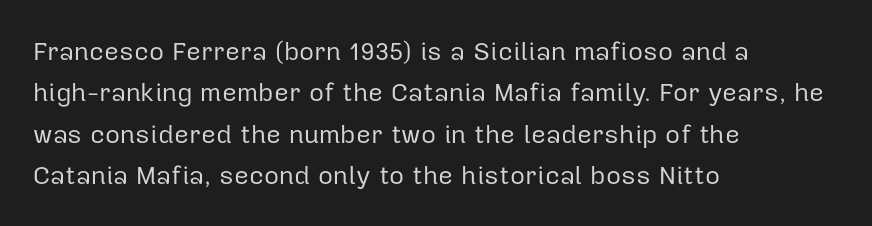
Q: Is the text bold? A: No.
Q: Is the text italic (slanted)? A: No, it is upright.
Q: Is the text underlined? A: No.
Q: How is the paragraph aligned? A: Left-aligned.
Q: Is the spacing between letters normal or unusually wide? A: Normal.
Q: Is the spacing between lines tight, normal or loose? A: Normal.
